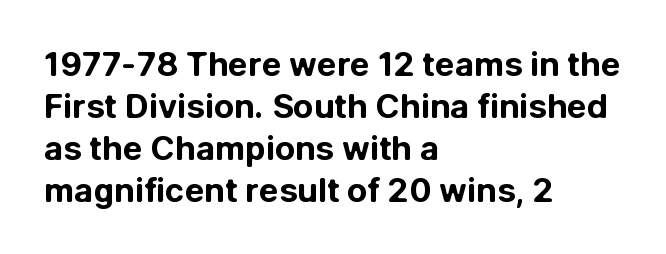
The glyphs have the mass of a bold cut. The font family rendered here belongs to the sans-serif group. Characters follow at the spacing the type designer built in. The lines are quadded left. The passage shown is not underscored anywhere.
